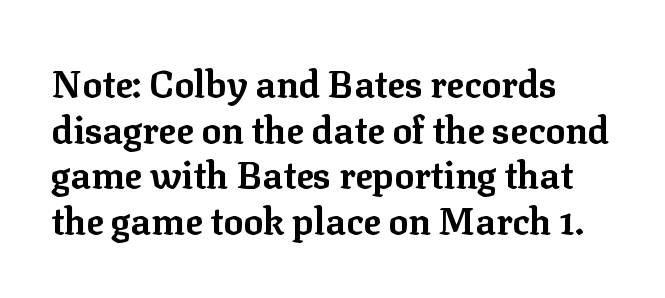
Rendered with straight, roman letterforms. The face used here is proportionally spaced, like ordinary book or web type. Bare-footed words on every line. The glyphs have the mass of a bold cut.
